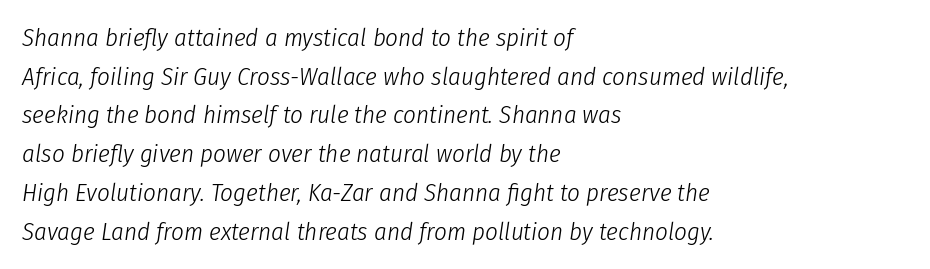
The image shows 25 px text type, italic (leaning right); set left-aligned, normal line spacing (1.55x), normal letter spacing, not underlined.
